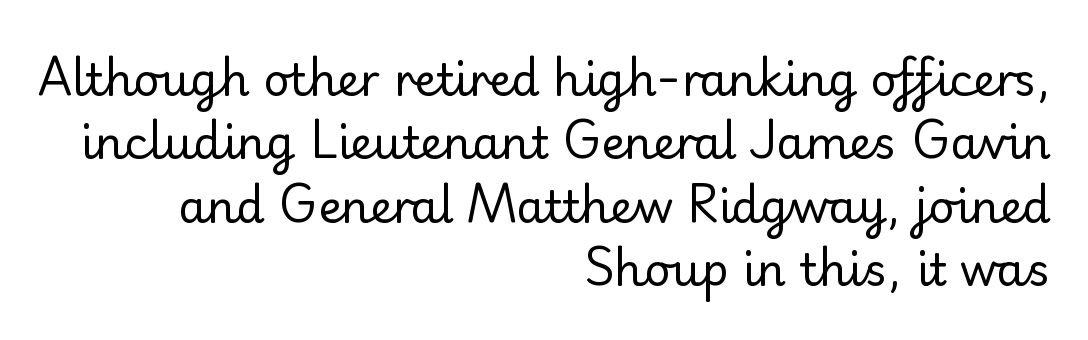
Q: Is the text bold? A: No.
Q: Is the text italic (slanted)? A: No, it is upright.
Q: Is the typeface a serif or a sans-serif typeface? A: Serif.
Q: Is the text underlined? A: No.
Q: How is the paragraph aligned? A: Right-aligned.
Q: Is the spacing between letters normal or unusually wide? A: Normal.
Q: Is the spacing between lines tight, normal or loose? A: Normal.
Q: Width (condensed, normal, or wide)? A: Normal.
Q: Stroke contrast? A: Low.
Q: x-height? A: Small.
Q: Monospaced? A: No.
